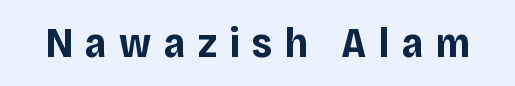
{"serif": "no", "italic": "no", "bold": "yes", "weight": "bold", "width": "normal", "stroke_contrast": "low", "x_height": "large", "monospaced": "no", "underline": "no", "letter_spacing": "wide", "letter_spacing_em": 0.3, "glyph_px": 42}
